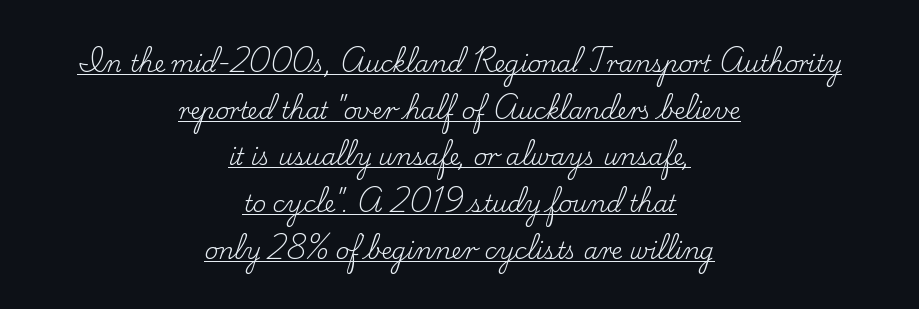
Q: Is the text bold? A: No.
Q: Is the text italic (slanted)? A: Yes.
Q: Is the text underlined? A: Yes.
Q: How is the paragraph aligned? A: Centered.
Q: Is the spacing between letters normal or unusually wide? A: Normal.
Q: Is the spacing between lines tight, normal or loose? A: Loose.
